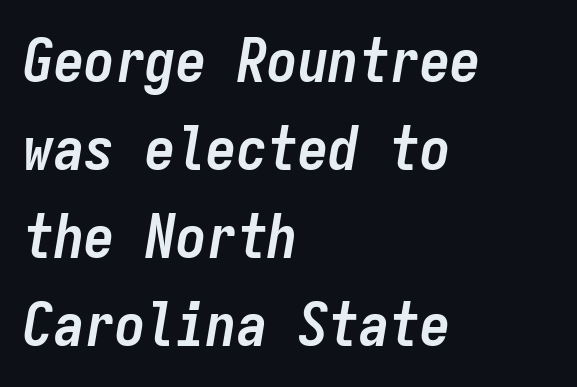
Q: Is the text bold? A: Yes.
Q: Is the text italic (slanted)? A: Yes, it leans right by about 9 degrees.
Q: Is the text underlined? A: No.
Q: How is the paragraph aligned? A: Left-aligned.
Q: Is the spacing between letters normal or unusually wide? A: Normal.
Q: Is the spacing between lines tight, normal or loose? A: Normal.
Q: Width (condensed, normal, or wide)? A: Condensed.
Q: Stroke contrast? A: Low.
Q: x-height? A: Medium.
Q: Monospaced? A: Yes.
